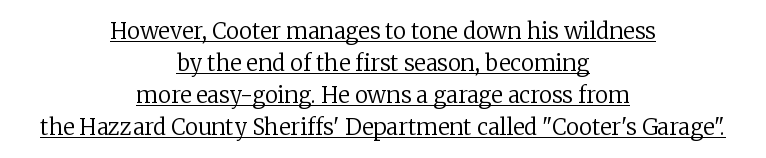
Q: Is the text bold? A: No.
Q: Is the text italic (slanted)? A: No, it is upright.
Q: Is the text underlined? A: Yes.
Q: How is the paragraph aligned? A: Centered.
Q: Is the spacing between letters normal or unusually wide? A: Normal.
Q: Is the spacing between lines tight, normal or loose? A: Normal.
